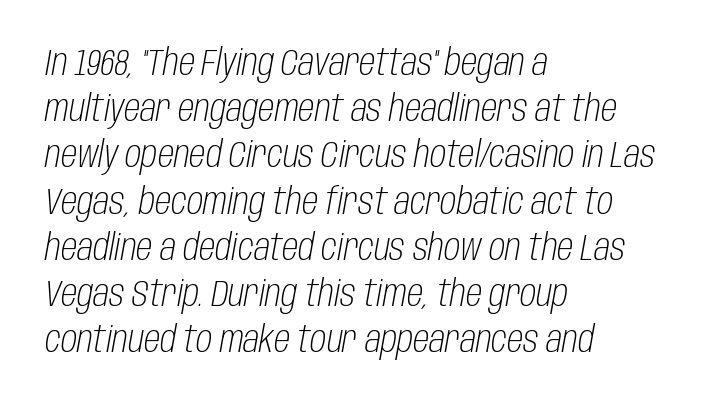
{"italic": "yes", "lean": "right", "slant_degrees": 10, "bold": "no", "weight": "light", "width": "condensed", "stroke_contrast": "low", "x_height": "large", "monospaced": "no", "underline": "no", "align": "left", "line_spacing": "normal", "line_spacing_ratio": 1.25, "letter_spacing": "normal", "letter_spacing_em": 0.0, "glyph_px": 37}
